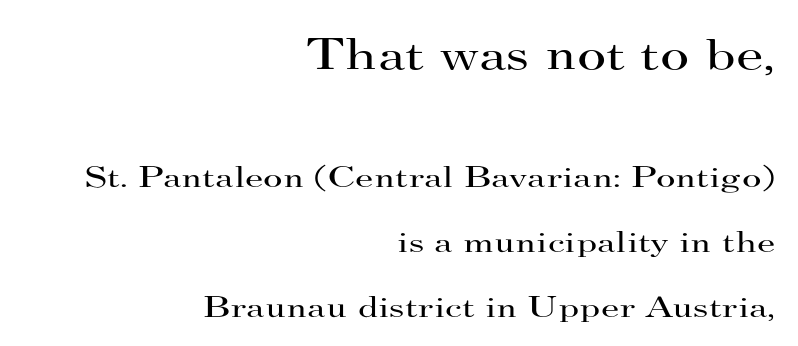
{"serif": "yes", "italic": "no", "bold": "no", "weight": "regular", "width": "wide", "stroke_contrast": "high", "x_height": "small", "monospaced": "no", "underline": "no", "align": "right", "line_spacing": "loose", "line_spacing_ratio": 2.16, "letter_spacing": "normal", "letter_spacing_em": 0.0, "larger_block": "first", "size_ratio": 1.5, "glyph_px": 45}
